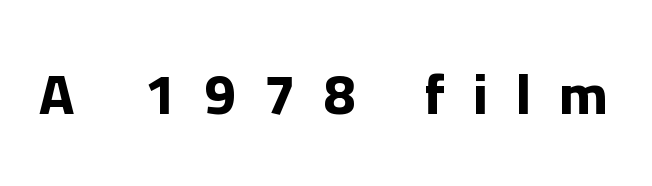
{"serif": "no", "italic": "no", "bold": "yes", "weight": "bold", "width": "normal", "stroke_contrast": "low", "x_height": "medium", "monospaced": "no", "underline": "no", "letter_spacing": "wide", "letter_spacing_em": 0.5, "glyph_px": 57}
